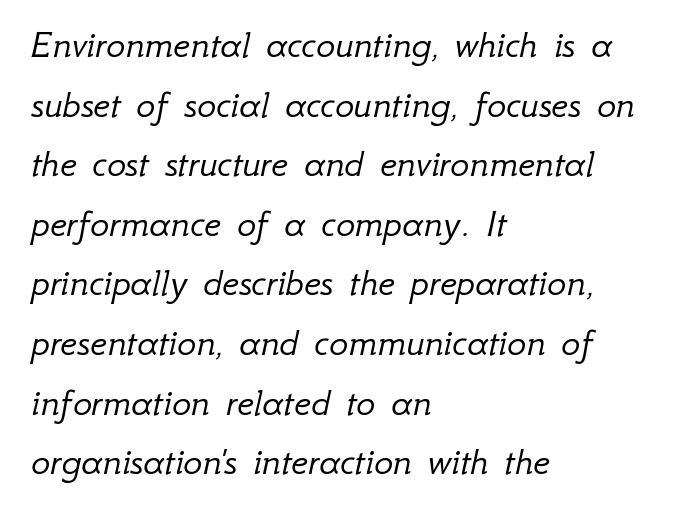
A quiet, ordinary-to-light weight characterises the typeface. One glance says typical: line gaps are just what's usual. The foot of each line stays bare and open. Slant detected: the letters are inclined. Looks like regular typesetting: each glyph gets only the width it needs.
